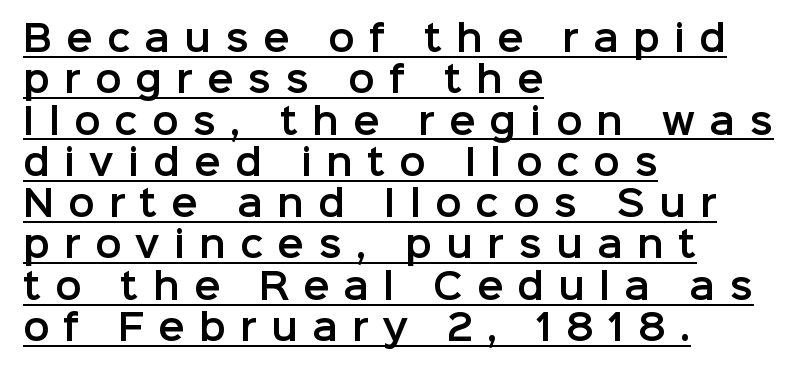
{"serif": "no", "italic": "no", "width": "normal", "stroke_contrast": "low", "x_height": "medium", "monospaced": "no", "underline": "yes", "align": "left", "line_spacing_ratio": 1.18, "letter_spacing": "wide", "letter_spacing_em": 0.4, "glyph_px": 35}
